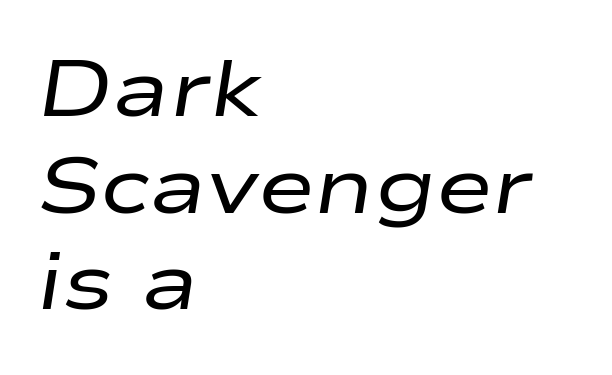
{"italic": "yes", "lean": "right", "slant_degrees": 9, "bold": "no", "weight": "regular", "width": "wide", "stroke_contrast": "low", "x_height": "medium", "monospaced": "no", "underline": "no", "align": "left", "line_spacing_ratio": 1.24, "letter_spacing": "normal", "letter_spacing_em": 0.0, "glyph_px": 78}
